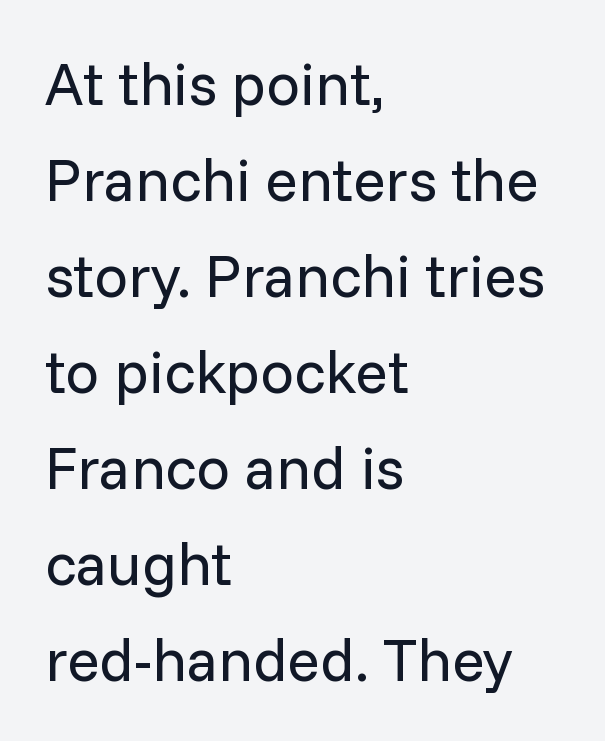
The image shows 60 px regular-weight sans-serif type, upright; set left-aligned, normal line spacing (1.6x), normal letter spacing, not underlined; low stroke contrast and a medium x-height.
